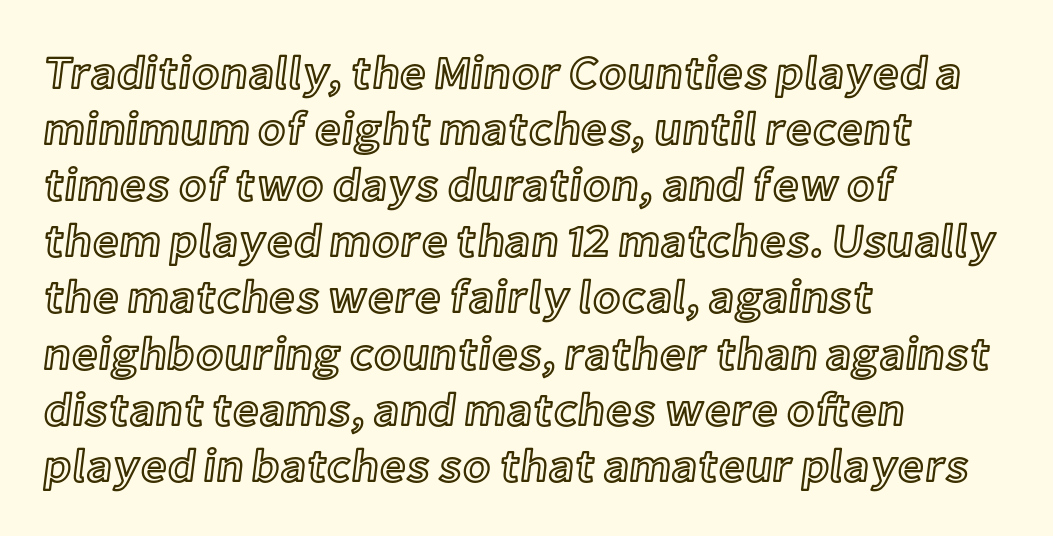
{"width": "normal", "x_height": "medium", "monospaced": "no", "underline": "no", "align": "left", "line_spacing_ratio": 1.22, "letter_spacing": "normal", "letter_spacing_em": 0.0, "glyph_px": 46}
